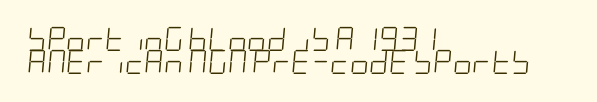
{"italic": "yes", "lean": "right", "slant_degrees": 5, "bold": "no", "underline": "no", "align": "left", "line_spacing": "tight", "line_spacing_ratio": 0.96, "letter_spacing": "normal", "letter_spacing_em": 0.0, "glyph_px": 24}
